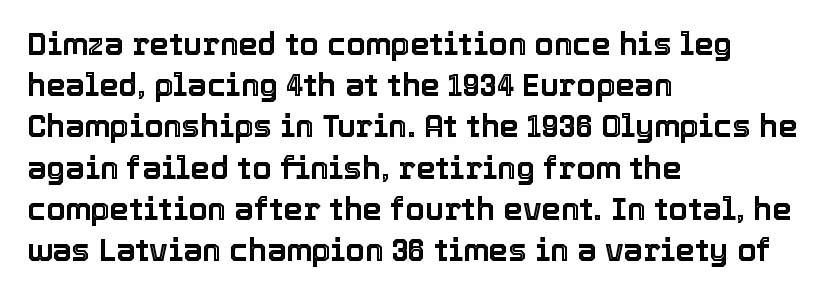
Q: Is the text italic (slanted)? A: No, it is upright.
Q: Is the text underlined? A: No.
Q: How is the paragraph aligned? A: Left-aligned.
Q: Is the spacing between letters normal or unusually wide? A: Normal.
Q: Is the spacing between lines tight, normal or loose? A: Normal.
Q: Width (condensed, normal, or wide)? A: Normal.
Q: x-height? A: Medium.
Q: Monospaced? A: No.
